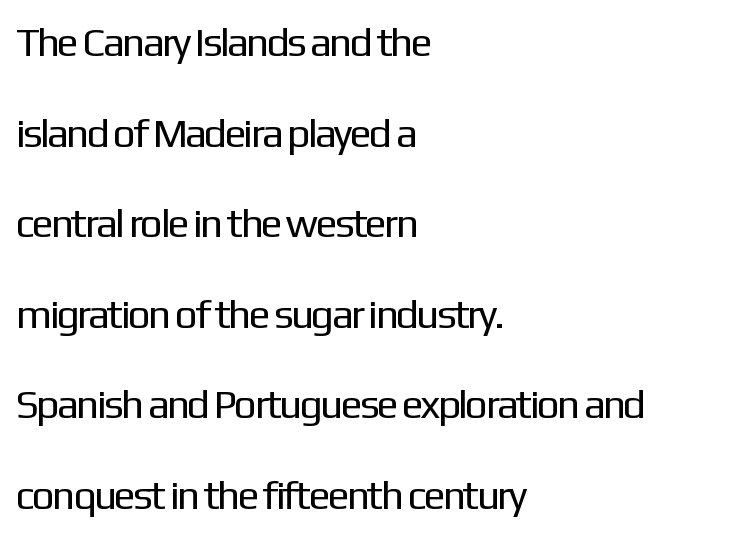
{"serif": "no", "italic": "no", "bold": "no", "weight": "regular", "width": "normal", "stroke_contrast": "low", "x_height": "medium", "monospaced": "no", "underline": "no", "align": "left", "line_spacing": "loose", "line_spacing_ratio": 2.21, "letter_spacing": "normal", "letter_spacing_em": 0.0, "glyph_px": 41}
